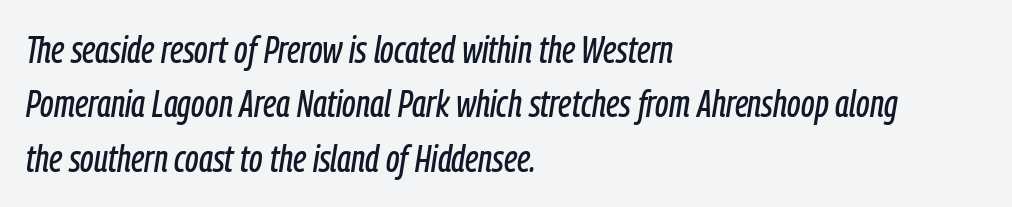
Q: Is the text italic (slanted)? A: Yes, it leans right by about 9 degrees.
Q: Is the text underlined? A: No.
Q: How is the paragraph aligned? A: Left-aligned.
Q: Is the spacing between letters normal or unusually wide? A: Normal.
Q: Is the spacing between lines tight, normal or loose? A: Normal.
Q: Width (condensed, normal, or wide)? A: Condensed.
Q: Stroke contrast? A: Low.
Q: x-height? A: Medium.
Q: Monospaced? A: No.
